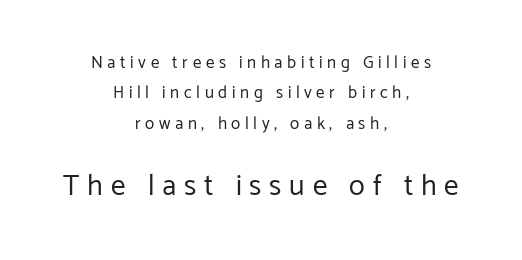
The image shows 29 px regular-weight sans-serif type, upright; set centered, line spacing 1.78x, unusually wide letter spacing (+0.27 em), not underlined; the second (bottom) block is 1.71x larger; low stroke contrast and a medium x-height.
